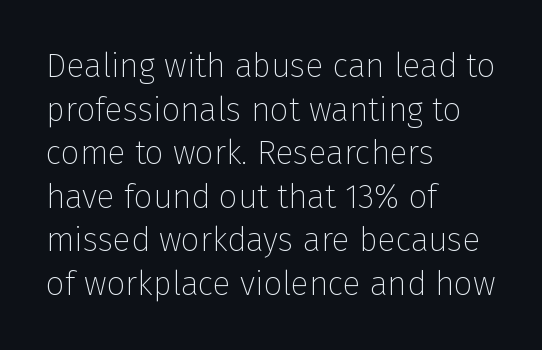
Q: Is the text bold? A: No.
Q: Is the text italic (slanted)? A: No, it is upright.
Q: Is the typeface a serif or a sans-serif typeface? A: Sans-serif.
Q: Is the text underlined? A: No.
Q: How is the paragraph aligned? A: Left-aligned.
Q: Is the spacing between letters normal or unusually wide? A: Normal.
Q: Is the spacing between lines tight, normal or loose? A: Normal.
Q: Width (condensed, normal, or wide)? A: Normal.
Q: Stroke contrast? A: Low.
Q: x-height? A: Medium.
Q: Monospaced? A: No.
